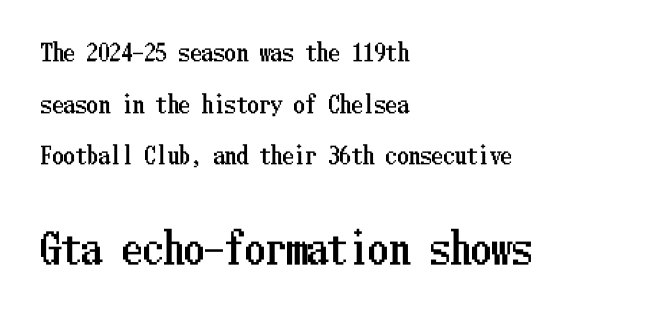
The image shows 41 px condensed type, upright; set left-aligned, loose line spacing (2.24x), normal letter spacing, not underlined; the second (bottom) block is 1.78x larger; low stroke contrast and a medium x-height.
